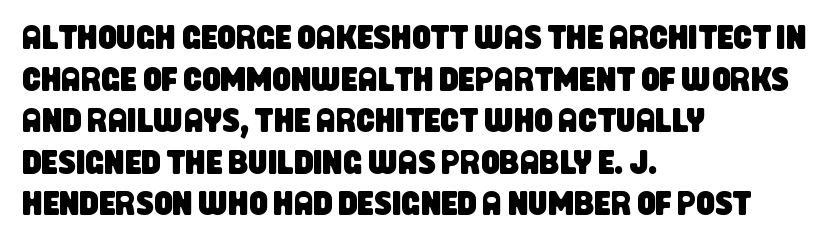
The image shows 33 px condensed sans-serif type; set left-aligned, normal line spacing (1.26x), normal letter spacing, not underlined; low stroke contrast and a large x-height.
